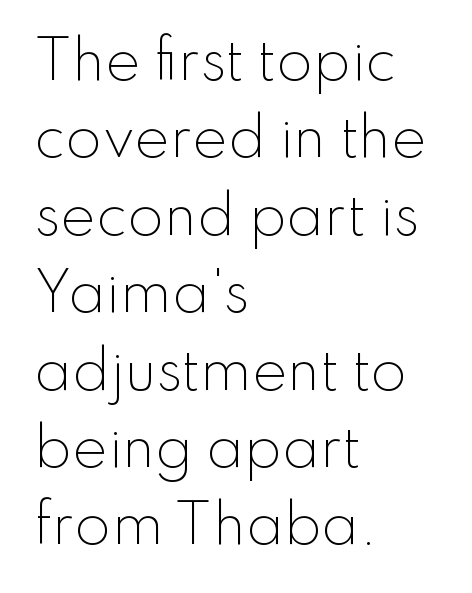
Q: Is the text bold? A: No.
Q: Is the text italic (slanted)? A: No, it is upright.
Q: Is the typeface a serif or a sans-serif typeface? A: Sans-serif.
Q: Is the text underlined? A: No.
Q: How is the paragraph aligned? A: Left-aligned.
Q: Is the spacing between letters normal or unusually wide? A: Normal.
Q: Is the spacing between lines tight, normal or loose? A: Normal.
Q: Width (condensed, normal, or wide)? A: Normal.
Q: Stroke contrast? A: Low.
Q: x-height? A: Small.
Q: Monospaced? A: No.
